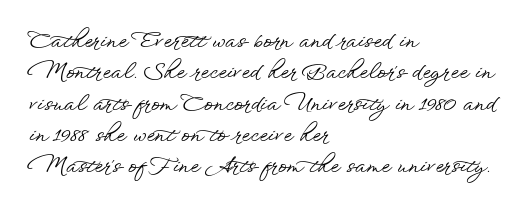
The compositor pushed each line to the left boundary. The designer left line spacing at the default. The rendering keeps characters at their native spacing. Clear beneath every line of the passage.
